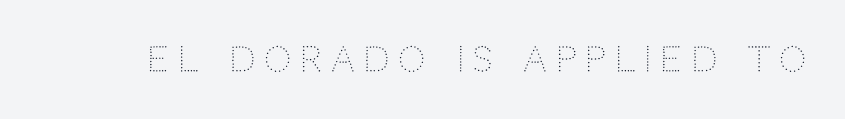
Q: Is the text bold? A: No.
Q: Is the text italic (slanted)? A: No, it is upright.
Q: Is the typeface a serif or a sans-serif typeface? A: Sans-serif.
Q: Is the text underlined? A: No.
Q: Is the spacing between letters normal or unusually wide? A: Unusually wide.
Q: Width (condensed, normal, or wide)? A: Normal.
Q: Stroke contrast? A: Low.
Q: x-height? A: Large.
Q: Monospaced? A: No.
